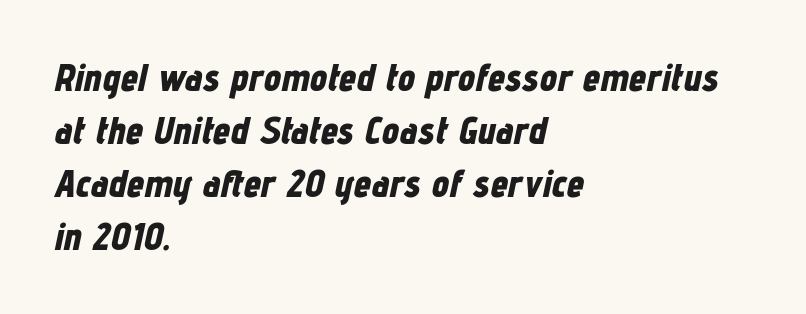
{"italic": "yes", "lean": "right", "slant_degrees": 12, "bold": "yes", "weight": "bold", "width": "condensed", "stroke_contrast": "low", "x_height": "medium", "monospaced": "no", "underline": "no", "align": "left", "line_spacing": "normal", "line_spacing_ratio": 1.36, "letter_spacing": "normal", "letter_spacing_em": 0.0, "glyph_px": 39}
